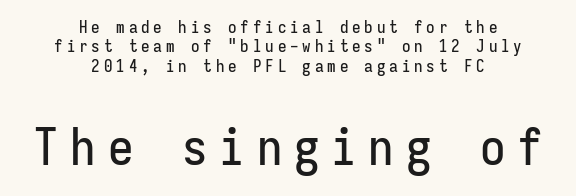
Q: Is the text italic (slanted)? A: No, it is upright.
Q: Is the typeface a serif or a sans-serif typeface? A: Sans-serif.
Q: Is the text underlined? A: No.
Q: How is the paragraph aligned? A: Centered.
Q: Is the spacing between letters normal or unusually wide? A: Unusually wide.
Q: Is the spacing between lines tight, normal or loose? A: Tight.
Q: Which block of text is set in a larger size, the first (top) or the second (bottom)? A: The second (bottom) one.
Q: Width (condensed, normal, or wide)? A: Condensed.
Q: Stroke contrast? A: Low.
Q: x-height? A: Medium.
Q: Monospaced? A: Yes.
